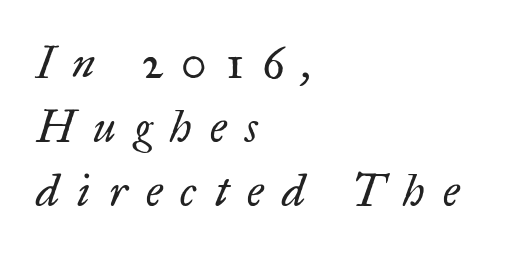
These lines are set flush left with a ragged right edge. The letters are slanted; this is an italic face. A typesetter would call this proportional, since set widths differ per character. Observe the serifs anchoring each vertical stroke in this sample. This rendering widens character spacing well past its baseline value. A clean baseline with only descenders dipping below it.
